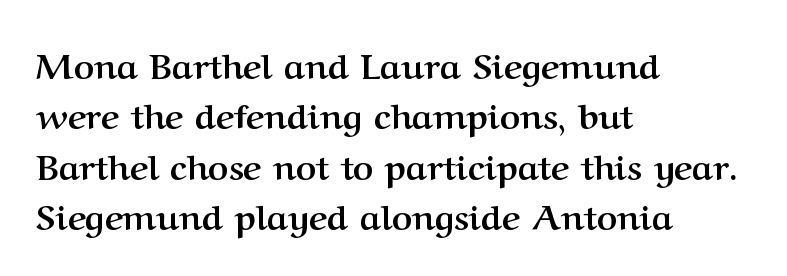
{"serif": "yes", "italic": "no", "bold": "yes", "weight": "semibold", "width": "normal", "stroke_contrast": "medium", "x_height": "medium", "monospaced": "no", "underline": "no", "align": "left", "line_spacing": "normal", "line_spacing_ratio": 1.44, "letter_spacing": "normal", "letter_spacing_em": 0.0, "glyph_px": 35}
